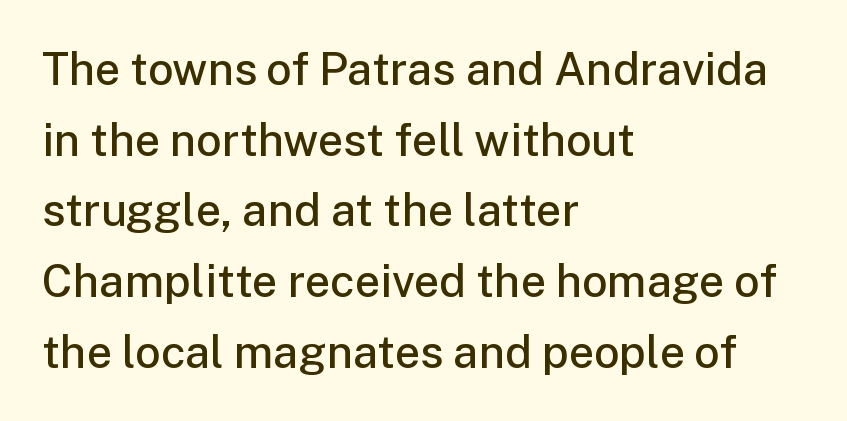
{"serif": "no", "italic": "no", "bold": "semi", "weight": "semibold", "width": "normal", "stroke_contrast": "low", "x_height": "medium", "monospaced": "no", "underline": "no", "align": "left", "line_spacing": "normal", "line_spacing_ratio": 1.57, "letter_spacing": "normal", "letter_spacing_em": 0.0, "glyph_px": 45}
